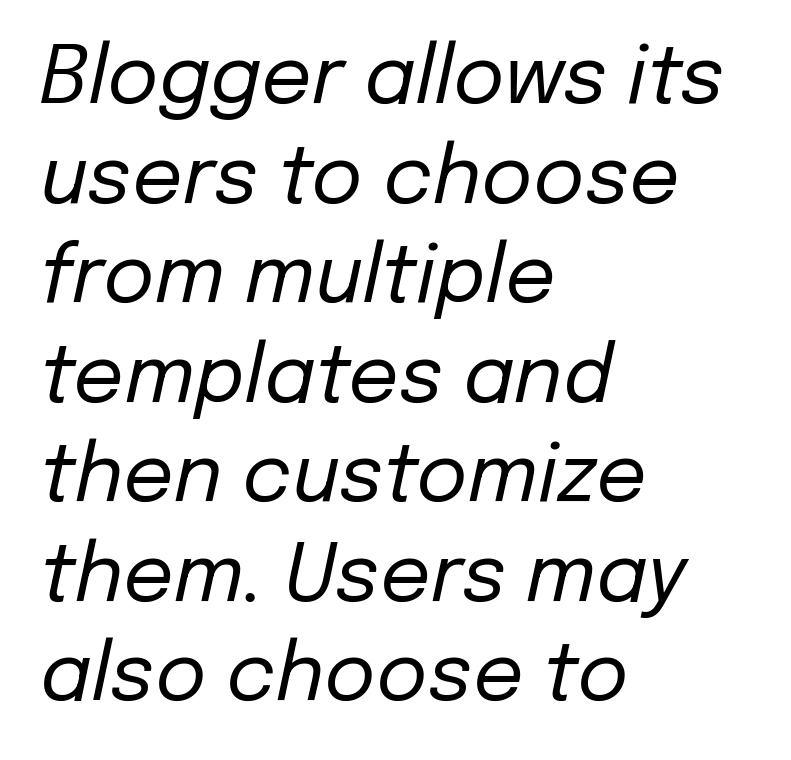
Q: Is the text bold? A: No.
Q: Is the text italic (slanted)? A: Yes, it leans right by about 12 degrees.
Q: Is the text underlined? A: No.
Q: How is the paragraph aligned? A: Left-aligned.
Q: Is the spacing between letters normal or unusually wide? A: Normal.
Q: Is the spacing between lines tight, normal or loose? A: Normal.
Q: Width (condensed, normal, or wide)? A: Normal.
Q: Stroke contrast? A: Low.
Q: x-height? A: Medium.
Q: Monospaced? A: No.
